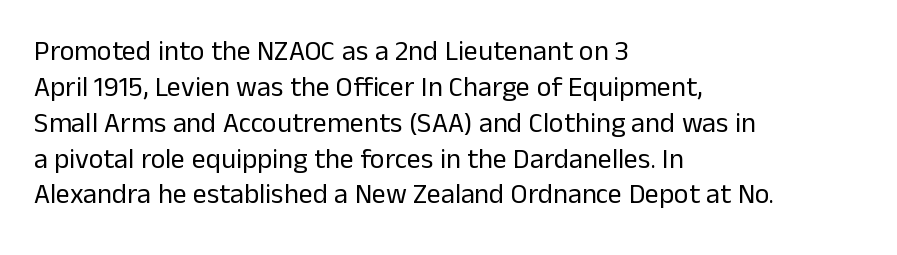
Looks like regular typesetting: each glyph gets only the width it needs. Compared with a typical body face, this is equally light or lighter still. Regarding leading, the lines here are spaced in the standard way. Short and long lines alike share a common starting point at left. Regarding serifs, this sample does without them.
